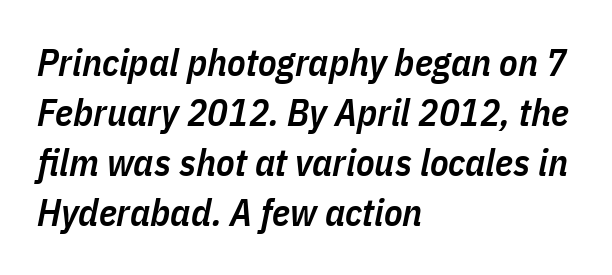
{"italic": "yes", "lean": "right", "slant_degrees": 11, "bold": "semi", "weight": "semibold", "width": "condensed", "stroke_contrast": "low", "x_height": "medium", "monospaced": "no", "underline": "no", "align": "left", "line_spacing": "normal", "line_spacing_ratio": 1.32, "letter_spacing": "normal", "letter_spacing_em": 0.0, "glyph_px": 38}
